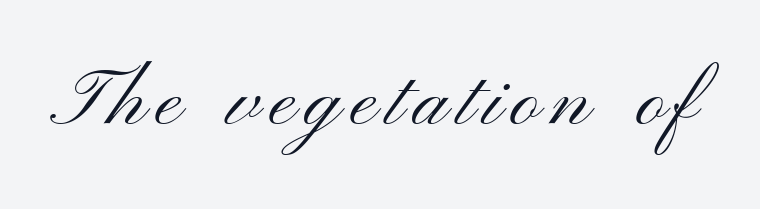
{"serif": "no", "bold": "no", "weight": "light", "width": "wide", "stroke_contrast": "medium", "x_height": "small", "monospaced": "no", "underline": "no", "glyph_px": 80}
